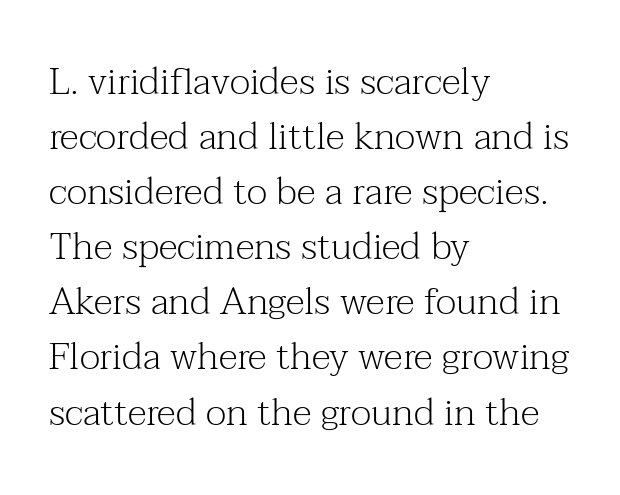
The image shows 38 px light serif type, upright; set left-aligned, normal line spacing (1.45x), normal letter spacing, not underlined; medium stroke contrast and a medium x-height.
